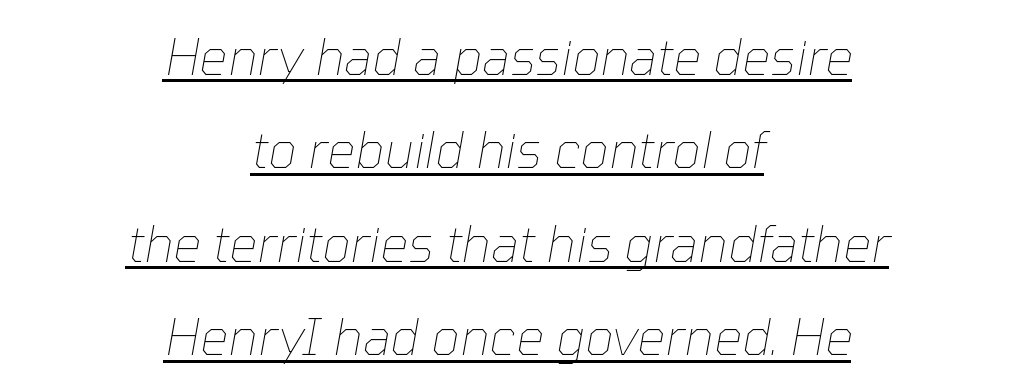
Q: Is the text bold? A: No.
Q: Is the text italic (slanted)? A: Yes, it leans right by about 10 degrees.
Q: Is the text underlined? A: Yes.
Q: How is the paragraph aligned? A: Centered.
Q: Is the spacing between letters normal or unusually wide? A: Normal.
Q: Width (condensed, normal, or wide)? A: Normal.
Q: Stroke contrast? A: Low.
Q: x-height? A: Medium.
Q: Monospaced? A: No.
